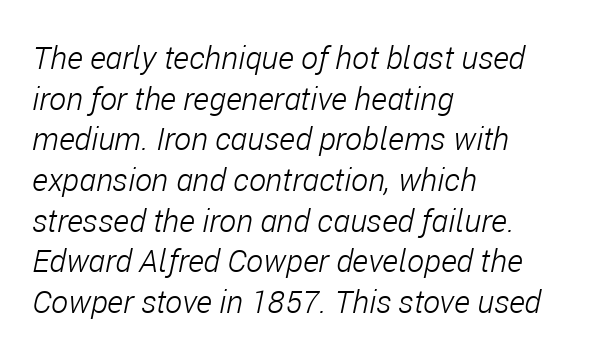
These lines stack with their left ends in a neat column. Here the designer chose a conventional face with non-uniform glyph widths. What's the leading like? Ordinary, nothing unusual. Stroke mass is kept to a normal reading level or below. In terms of posture, this sample is oblique. The passage shown has conventional tracking throughout.
